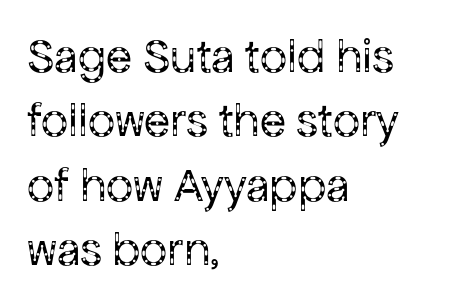
{"serif": "no", "italic": "no", "bold": "no", "weight": "regular", "width": "normal", "stroke_contrast": "low", "x_height": "medium", "monospaced": "no", "underline": "no", "align": "left", "line_spacing": "normal", "line_spacing_ratio": 1.34, "letter_spacing": "normal", "letter_spacing_em": 0.0, "glyph_px": 48}
